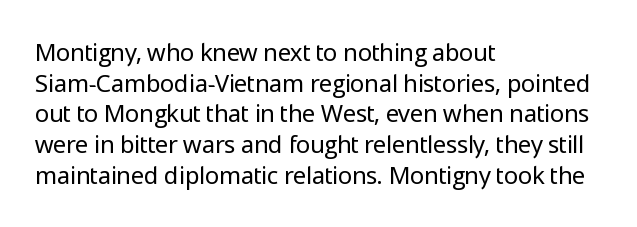
The image shows 24 px text type, upright; set left-aligned, normal line spacing (1.28x), normal letter spacing, not underlined.
